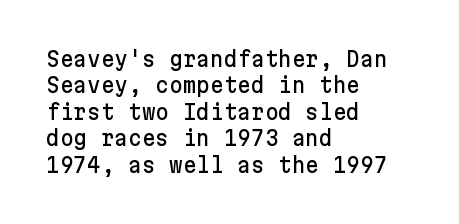
Q: Is the text italic (slanted)? A: No, it is upright.
Q: Is the text underlined? A: No.
Q: How is the paragraph aligned? A: Left-aligned.
Q: Is the spacing between letters normal or unusually wide? A: Normal.
Q: Is the spacing between lines tight, normal or loose? A: Normal.
